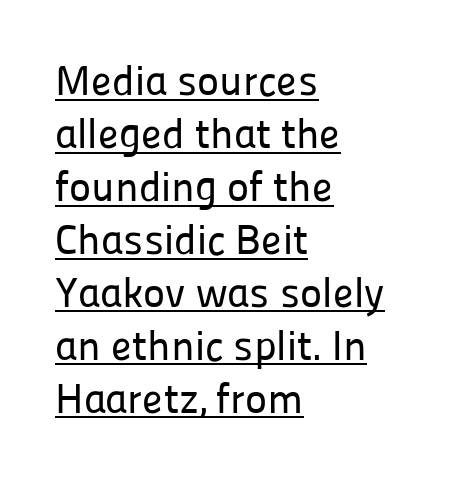
Is there an underline? Yes — a line sits under the letters. Does extra space separate the letters? No, they use regular spacing. Font category for this specimen: sans-serif. The line-height multiplier appears to be the usual default.
